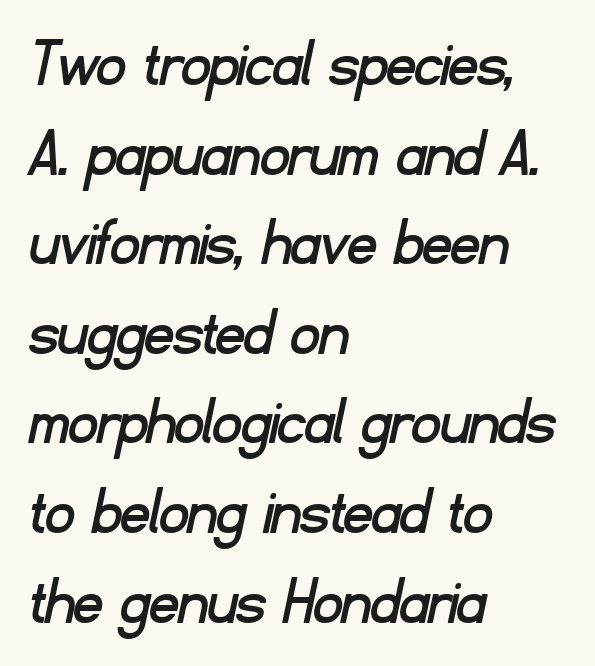
Does extra space separate the letters? No, they use regular spacing. The space beneath each line is pristine and unruled. Proportional: the letters do not fall into vertical columns. Which margin do the lines hug? The left one — the right edge is uneven.
